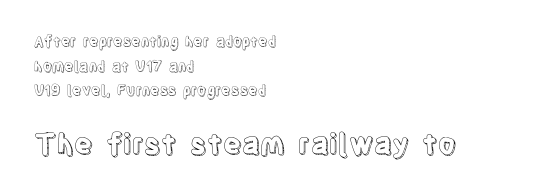
The image shows 28 px condensed type, upright; set left-aligned, line spacing 1.76x, normal letter spacing, not underlined; the second (bottom) block is 2.0x larger; a large x-height.
